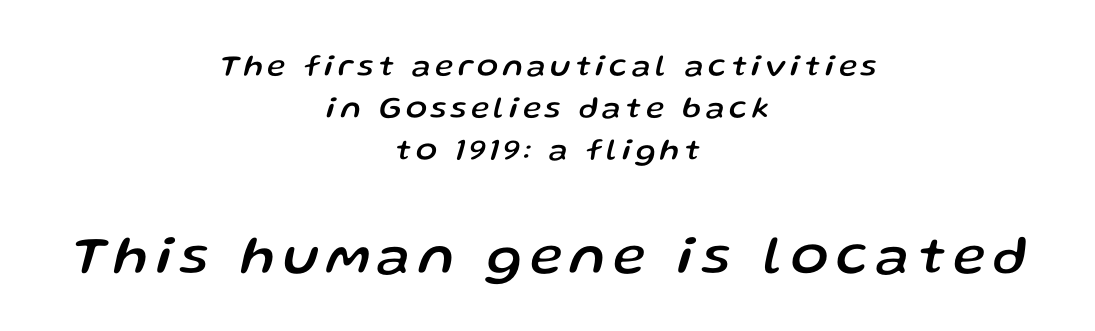
Q: Is the text italic (slanted)? A: Yes, it leans right by about 13 degrees.
Q: Is the text underlined? A: No.
Q: How is the paragraph aligned? A: Centered.
Q: Is the spacing between lines tight, normal or loose? A: Normal.
Q: Which block of text is set in a larger size, the first (top) or the second (bottom)? A: The second (bottom) one.
Q: Width (condensed, normal, or wide)? A: Normal.
Q: Stroke contrast? A: Low.
Q: x-height? A: Medium.
Q: Monospaced? A: No.
